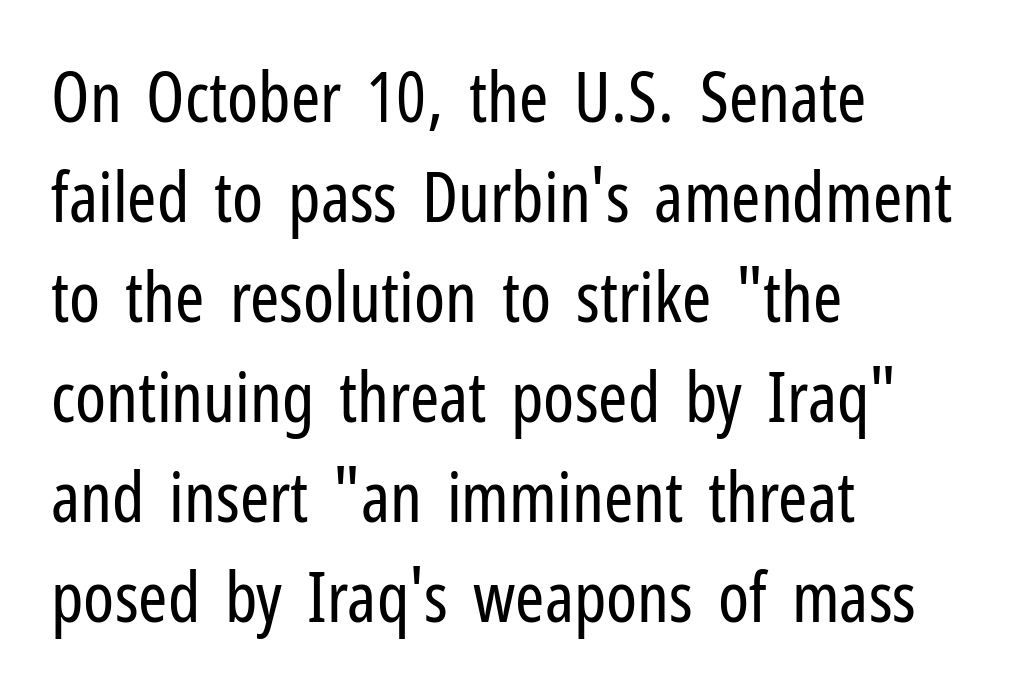
{"serif": "no", "italic": "no", "bold": "no", "weight": "regular", "width": "condensed", "stroke_contrast": "low", "x_height": "medium", "monospaced": "no", "underline": "no", "align": "left", "line_spacing": "normal", "line_spacing_ratio": 1.43, "letter_spacing": "normal", "letter_spacing_em": 0.0, "glyph_px": 70}
